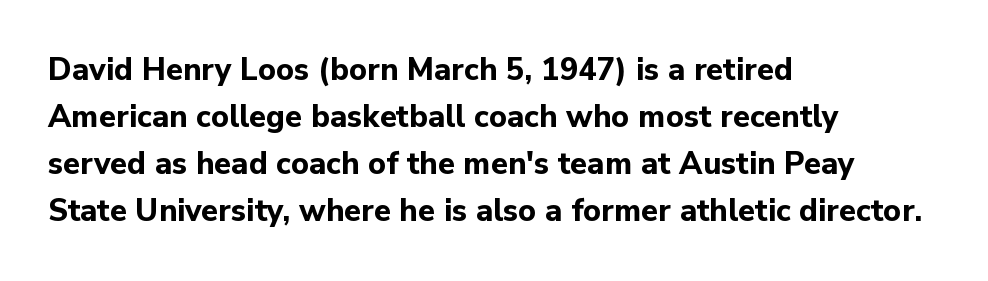
{"serif": "no", "italic": "no", "bold": "yes", "weight": "bold", "width": "normal", "stroke_contrast": "low", "x_height": "medium", "monospaced": "no", "underline": "no", "align": "left", "line_spacing": "normal", "line_spacing_ratio": 1.52, "letter_spacing": "normal", "letter_spacing_em": 0.0, "glyph_px": 31}
